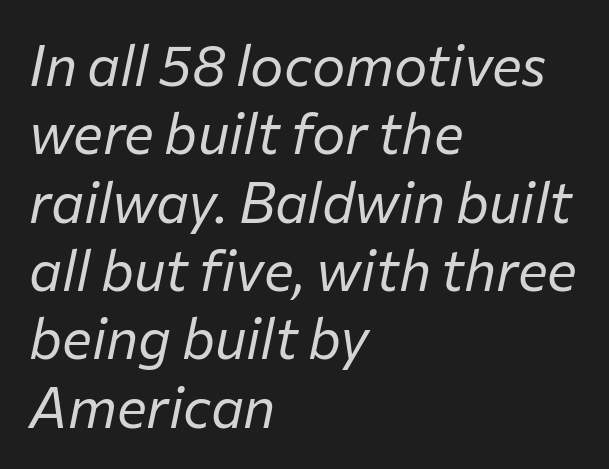
You can tell it's italic because the verticals aren't actually vertical. These lines are rendered in a variable-pitch font. What stands out about the letter spacing? Nothing — it is the standard amount. Anything drawn beneath the words? Only blank space. The weight tops out at a normal text grade.
